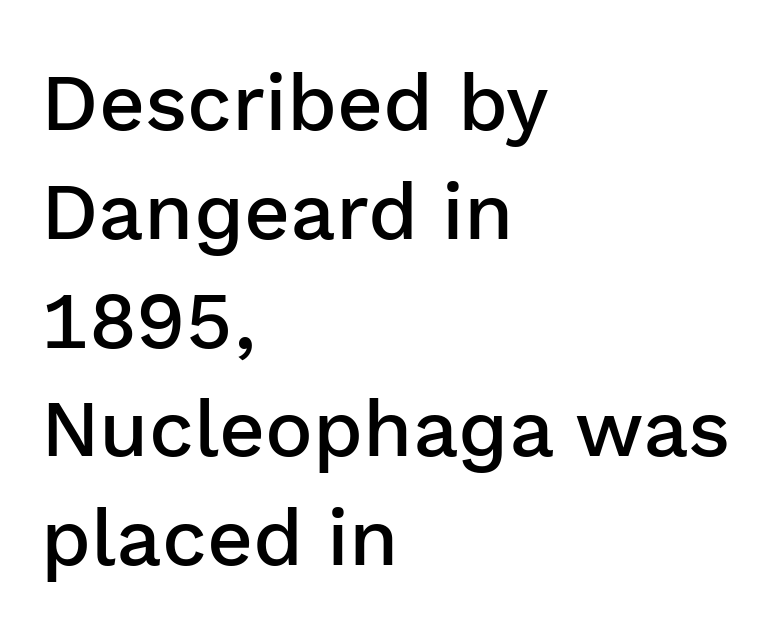
The characters look somewhat weighty, a semibold short of true bold. Honestly, there is no underline to notice here at all. In terms of posture, this sample is upright. Does the type have serifs? No, each stem ends abruptly. Casual observation: everything's shoved over to the left.
